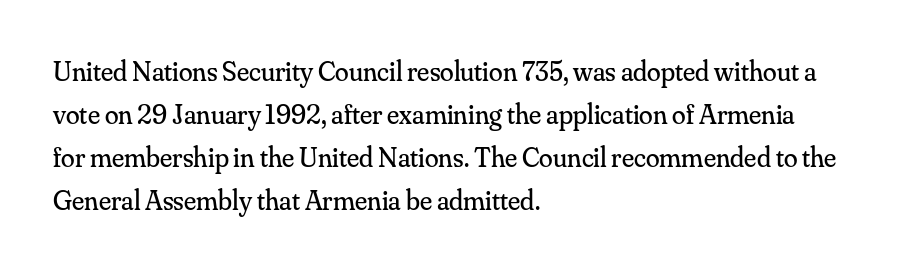
Q: Is the text bold? A: No.
Q: Is the text italic (slanted)? A: No, it is upright.
Q: Is the typeface a serif or a sans-serif typeface? A: Serif.
Q: Is the text underlined? A: No.
Q: How is the paragraph aligned? A: Left-aligned.
Q: Is the spacing between letters normal or unusually wide? A: Normal.
Q: Is the spacing between lines tight, normal or loose? A: Normal.
Q: Width (condensed, normal, or wide)? A: Normal.
Q: Stroke contrast? A: Medium.
Q: x-height? A: Small.
Q: Monospaced? A: No.
